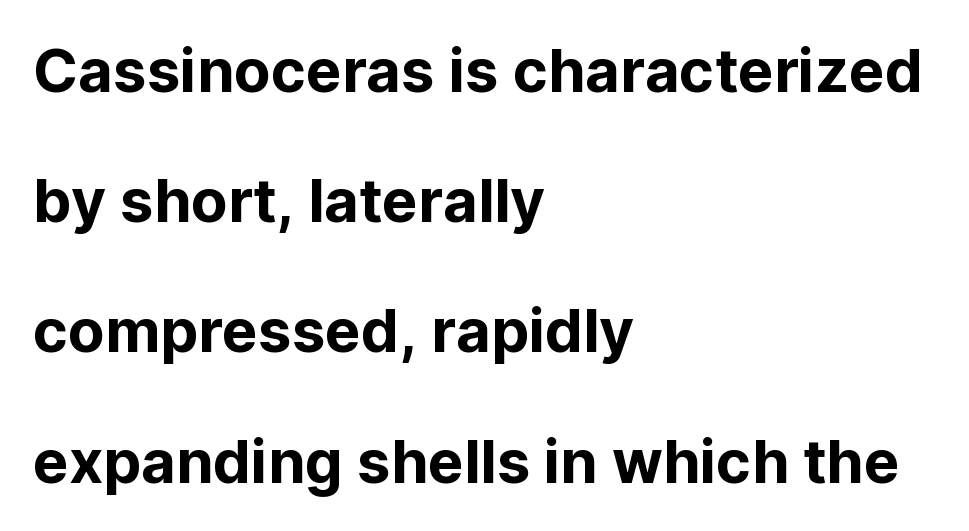
Leading: increased. Varying glyph widths throughout — classic text-font behaviour. Here the glyphs are tracked normally, forming tight word shapes. The space directly below the letters is spotless. Typeset ragged right — the left edge is the straight one. Serifs: no, the terminals of the letterforms are clean.
